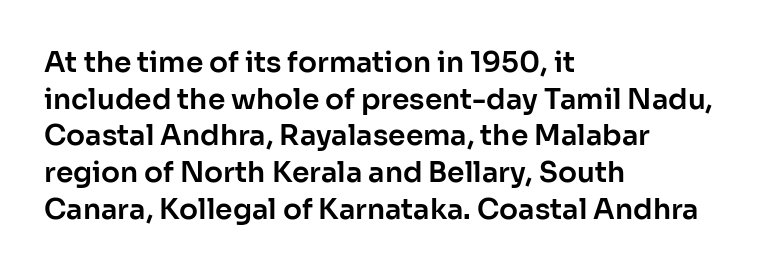
{"serif": "no", "italic": "no", "width": "normal", "stroke_contrast": "low", "x_height": "medium", "monospaced": "no", "underline": "no", "align": "left", "line_spacing": "normal", "line_spacing_ratio": 1.31, "letter_spacing": "normal", "letter_spacing_em": 0.0, "glyph_px": 28}
